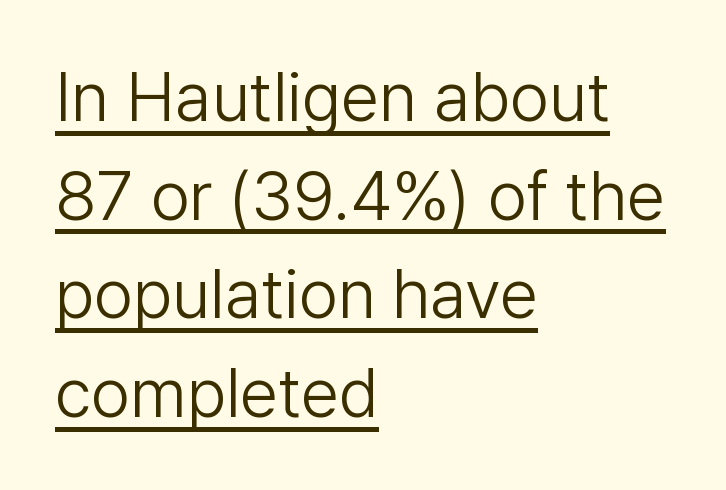
The image shows 69 px light sans-serif type, upright; set left-aligned, normal line spacing (1.43x), normal letter spacing, underlined; low stroke contrast and a medium x-height.
